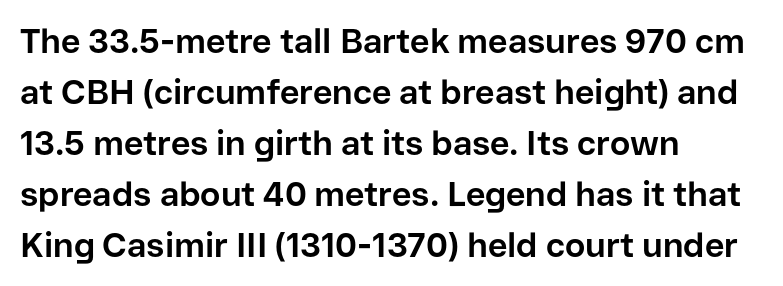
The rendering uses natural spacing where letterforms have individual widths. Nobody touched the tracking dial on this one. The rendering uses a moderate line-height, typical for paragraphs. Heavy-handed strokes throughout: this text is bold.
